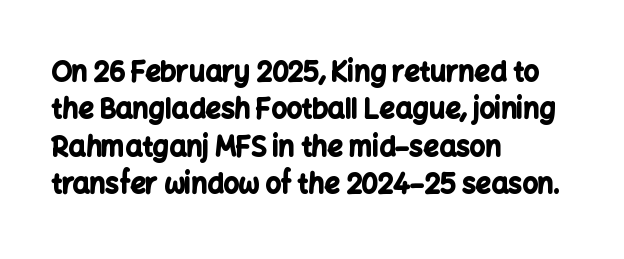
Q: Is the text bold? A: Yes.
Q: Is the text italic (slanted)? A: No, it is upright.
Q: Is the text underlined? A: No.
Q: How is the paragraph aligned? A: Left-aligned.
Q: Is the spacing between letters normal or unusually wide? A: Normal.
Q: Is the spacing between lines tight, normal or loose? A: Normal.
